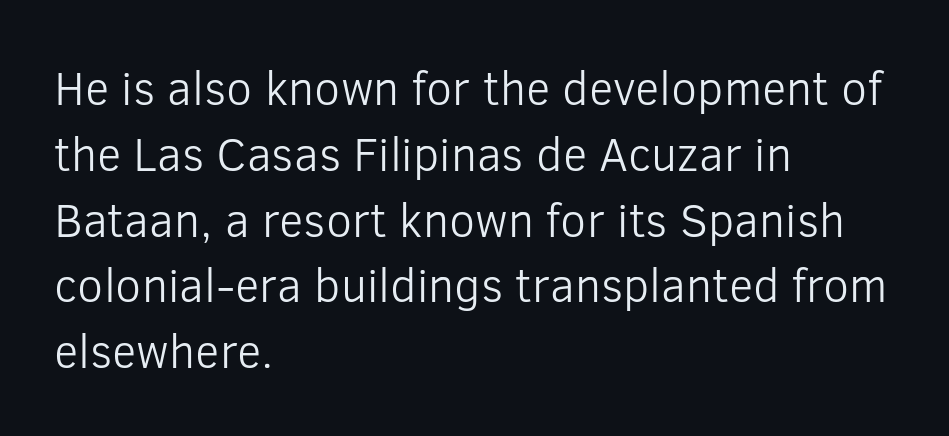
Q: Is the text bold? A: No.
Q: Is the text italic (slanted)? A: No, it is upright.
Q: Is the typeface a serif or a sans-serif typeface? A: Sans-serif.
Q: Is the text underlined? A: No.
Q: How is the paragraph aligned? A: Left-aligned.
Q: Is the spacing between letters normal or unusually wide? A: Normal.
Q: Is the spacing between lines tight, normal or loose? A: Normal.
Q: Width (condensed, normal, or wide)? A: Normal.
Q: Stroke contrast? A: Low.
Q: x-height? A: Medium.
Q: Monospaced? A: No.
